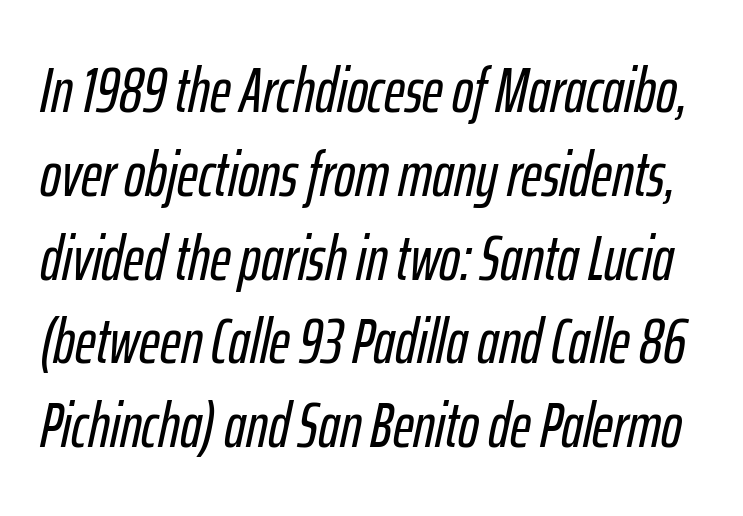
The image shows 63 px condensed type, italic (leaning right); set normal line spacing (1.33x), normal letter spacing, not underlined; low stroke contrast and a medium x-height.
